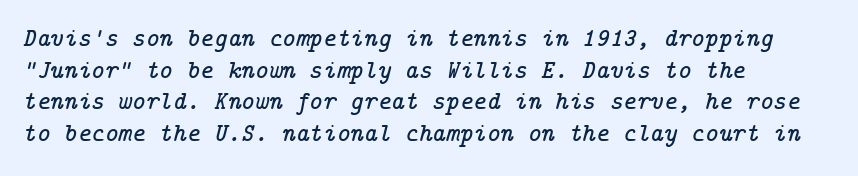
Any mark beneath the type? The region is blank. Leftover space on each line is placed entirely after the last word. Characters follow at the spacing the type designer built in. The letters are slanted; this is an italic face.
